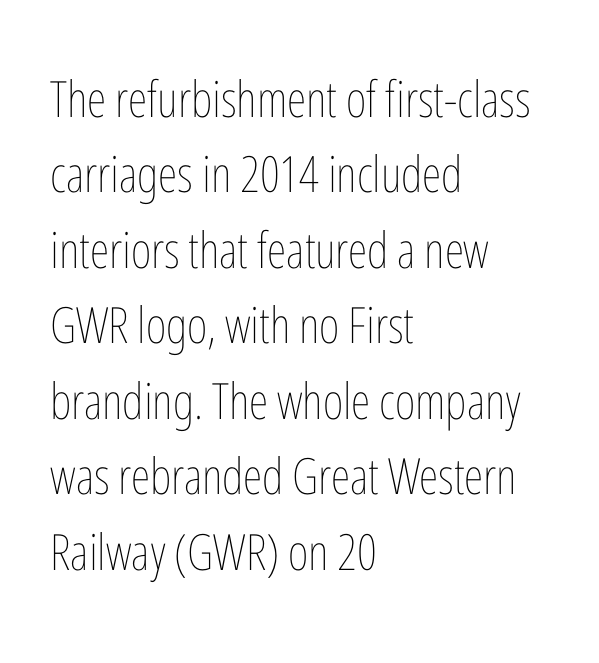
{"italic": "no", "bold": "no", "weight": "thin", "width": "condensed", "stroke_contrast": "low", "x_height": "medium", "monospaced": "no", "underline": "no", "align": "left", "line_spacing": "normal", "line_spacing_ratio": 1.51, "letter_spacing": "normal", "letter_spacing_em": 0.0, "glyph_px": 50}
